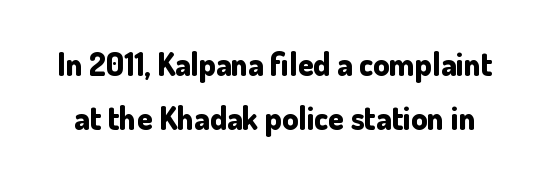
Q: Is the text bold? A: Yes.
Q: Is the text italic (slanted)? A: No, it is upright.
Q: Is the typeface a serif or a sans-serif typeface? A: Sans-serif.
Q: Is the text underlined? A: No.
Q: Is the spacing between letters normal or unusually wide? A: Normal.
Q: Is the spacing between lines tight, normal or loose? A: Normal.
Q: Width (condensed, normal, or wide)? A: Normal.
Q: Stroke contrast? A: Low.
Q: x-height? A: Small.
Q: Monospaced? A: No.
